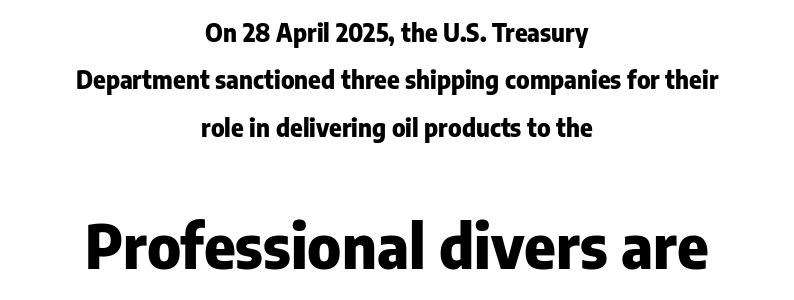
This is roman type, the default non-slanted kind. Standard letterfit; no display-style spreading of the glyphs. The text block is weighted toward neither margin, spreading evenly from the middle. As a designer I'd log this as weight 700, bold.
